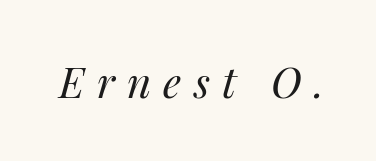
{"italic": "yes", "lean": "right", "slant_degrees": 14, "bold": "no", "weight": "regular", "width": "normal", "stroke_contrast": "medium", "x_height": "medium", "monospaced": "no", "underline": "no", "letter_spacing": "wide", "letter_spacing_em": 0.29, "glyph_px": 42}
